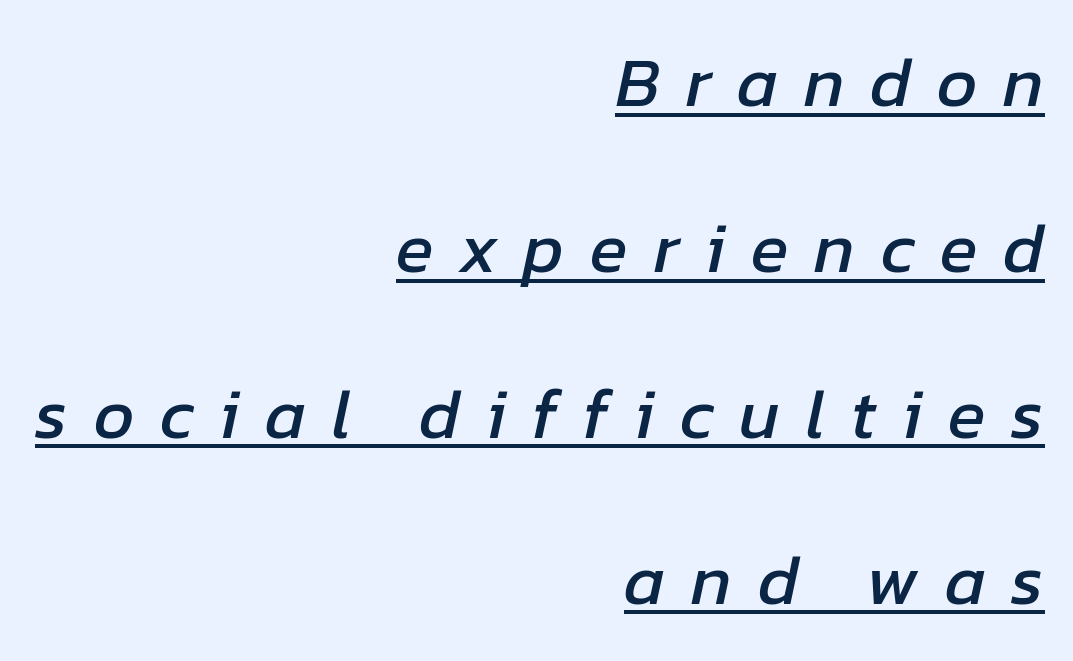
What decoration does the sample have? An underline. The typesetter chose a ragged-left arrangement here. Note the varied advance widths — an 'i' is clearly narrower than an 'm'. Baseline-to-baseline distance is far greater than the letter height. Look at the tracking — it's clearly loosened, letters drifting apart. In terms of posture, this sample is oblique.
